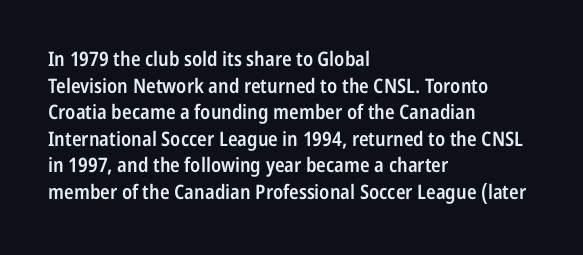
The image shows 20 px text type, upright; set left-aligned, normal line spacing (1.33x), normal letter spacing, not underlined.
